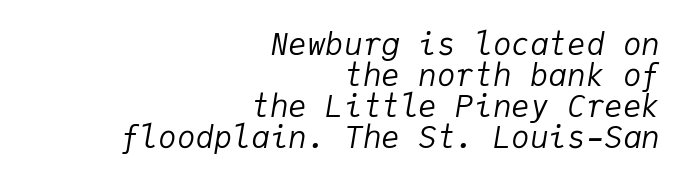
{"italic": "yes", "lean": "right", "slant_degrees": 9, "bold": "no", "weight": "regular", "width": "normal", "stroke_contrast": "low", "x_height": "medium", "monospaced": "yes", "underline": "no", "align": "right", "line_spacing": "tight", "line_spacing_ratio": 1.0, "letter_spacing": "normal", "letter_spacing_em": 0.0, "glyph_px": 31}
